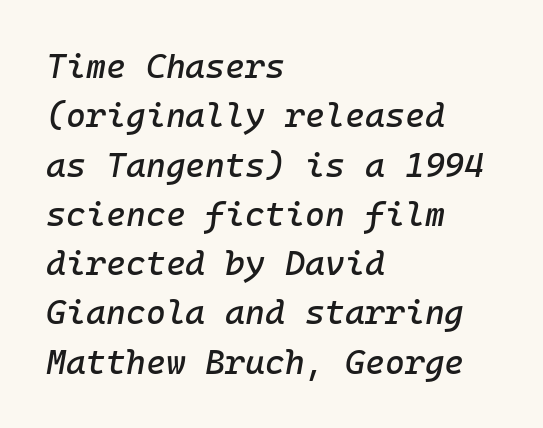
Q: Is the text italic (slanted)? A: Yes, it leans right by about 10 degrees.
Q: Is the text underlined? A: No.
Q: How is the paragraph aligned? A: Left-aligned.
Q: Is the spacing between letters normal or unusually wide? A: Normal.
Q: Is the spacing between lines tight, normal or loose? A: Normal.
Q: Width (condensed, normal, or wide)? A: Normal.
Q: Stroke contrast? A: Low.
Q: x-height? A: Medium.
